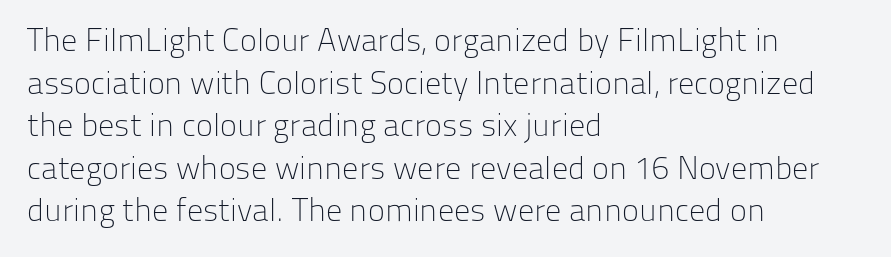
Underlining? Definitely not there. Visually the block forms a straight wall on the left and a jagged coastline on the right. Proportional: the letters do not fall into vertical columns. Horizontal bands of white between lines are of average thickness.
